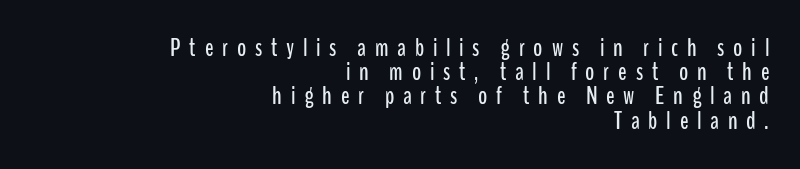
Q: Is the text italic (slanted)? A: No, it is upright.
Q: Is the text underlined? A: No.
Q: How is the paragraph aligned? A: Right-aligned.
Q: Is the spacing between letters normal or unusually wide? A: Unusually wide.
Q: Is the spacing between lines tight, normal or loose? A: Tight.
